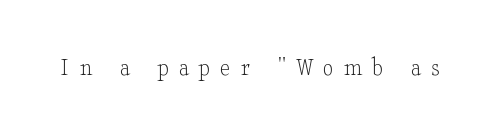
{"italic": "no", "bold": "no", "underline": "no", "letter_spacing": "wide", "letter_spacing_em": 0.4, "glyph_px": 26}
